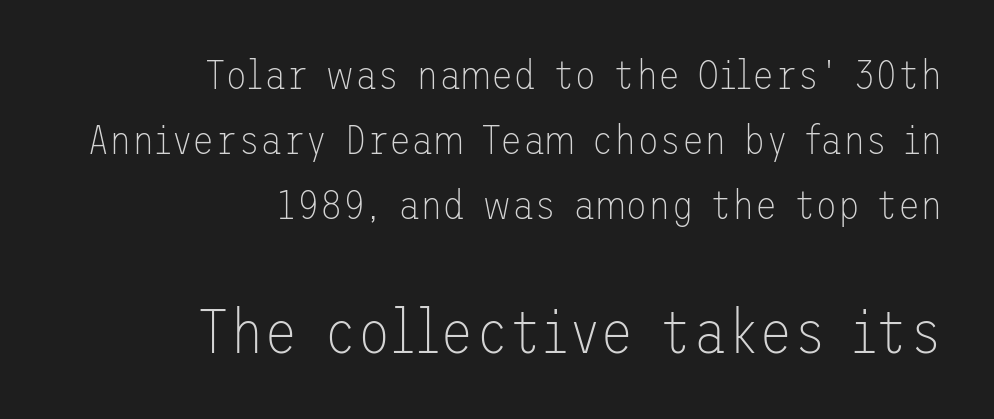
{"serif": "no", "italic": "no", "bold": "no", "weight": "thin", "width": "normal", "stroke_contrast": "low", "x_height": "medium", "underline": "no", "align": "right", "line_spacing": "normal", "line_spacing_ratio": 1.59, "letter_spacing": "normal", "letter_spacing_em": 0.0, "larger_block": "second", "size_ratio": 1.51, "glyph_px": 62}
